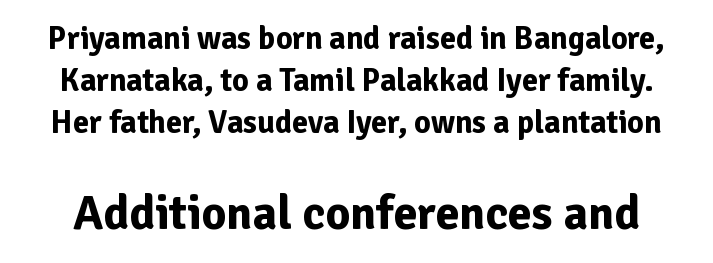
{"serif": "no", "italic": "no", "bold": "yes", "weight": "bold", "width": "normal", "stroke_contrast": "low", "x_height": "medium", "monospaced": "no", "underline": "no", "line_spacing": "normal", "line_spacing_ratio": 1.32, "letter_spacing": "normal", "letter_spacing_em": 0.0, "larger_block": "second", "size_ratio": 1.5, "glyph_px": 48}
